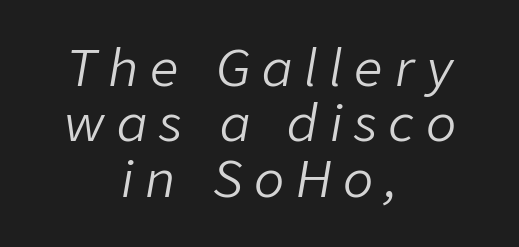
Q: Is the text bold? A: No.
Q: Is the text italic (slanted)? A: Yes, it leans right by about 9 degrees.
Q: Is the text underlined? A: No.
Q: How is the paragraph aligned? A: Centered.
Q: Is the spacing between letters normal or unusually wide? A: Unusually wide.
Q: Is the spacing between lines tight, normal or loose? A: Tight.
Q: Width (condensed, normal, or wide)? A: Normal.
Q: Stroke contrast? A: Low.
Q: x-height? A: Medium.
Q: Monospaced? A: No.
